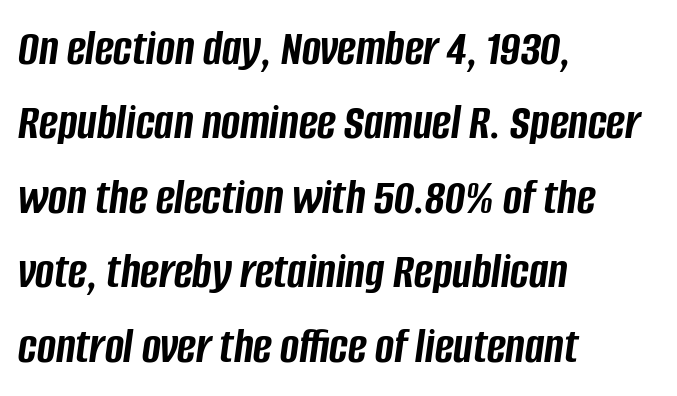
{"italic": "yes", "lean": "right", "slant_degrees": 8, "bold": "yes", "weight": "semibold", "width": "condensed", "stroke_contrast": "low", "x_height": "large", "monospaced": "no", "underline": "no", "align": "left", "line_spacing": "normal", "line_spacing_ratio": 1.46, "letter_spacing": "normal", "letter_spacing_em": 0.0, "glyph_px": 51}
